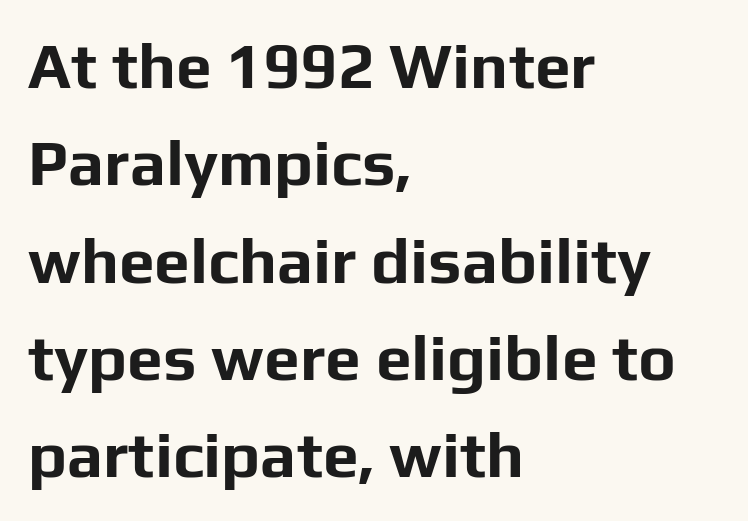
Q: Is the text bold? A: Yes.
Q: Is the text italic (slanted)? A: No, it is upright.
Q: Is the typeface a serif or a sans-serif typeface? A: Sans-serif.
Q: Is the text underlined? A: No.
Q: How is the paragraph aligned? A: Left-aligned.
Q: Is the spacing between letters normal or unusually wide? A: Normal.
Q: Is the spacing between lines tight, normal or loose? A: Normal.
Q: Width (condensed, normal, or wide)? A: Normal.
Q: Stroke contrast? A: Low.
Q: x-height? A: Medium.
Q: Monospaced? A: No.
